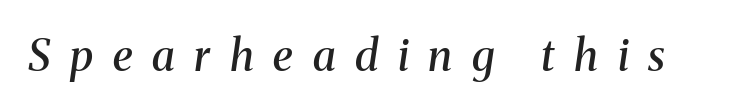
Q: Is the text bold? A: Semi-bold.
Q: Is the text italic (slanted)? A: Yes, it leans right by about 8 degrees.
Q: Is the typeface a serif or a sans-serif typeface? A: Serif.
Q: Is the text underlined? A: No.
Q: Is the spacing between letters normal or unusually wide? A: Unusually wide.
Q: Width (condensed, normal, or wide)? A: Normal.
Q: Stroke contrast? A: Medium.
Q: x-height? A: Medium.
Q: Monospaced? A: No.
